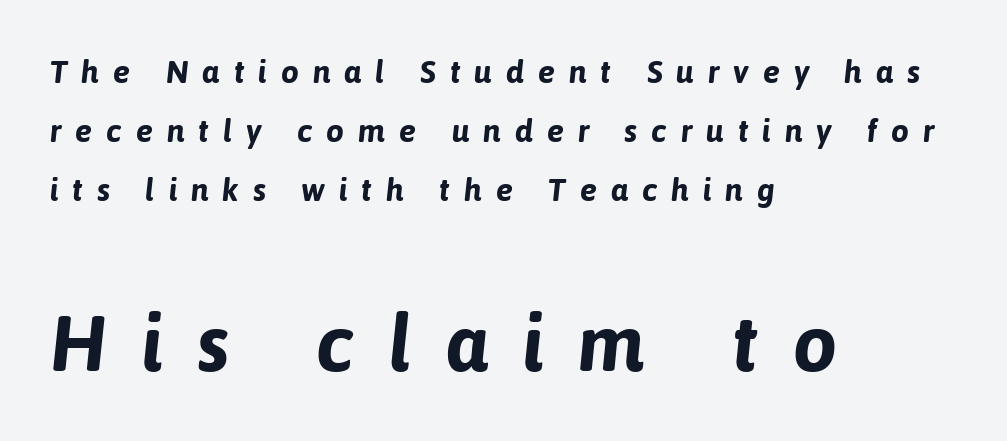
Q: Is the text bold? A: Yes.
Q: Is the text italic (slanted)? A: Yes, it leans right by about 6 degrees.
Q: Is the text underlined? A: No.
Q: How is the paragraph aligned? A: Left-aligned.
Q: Is the spacing between letters normal or unusually wide? A: Unusually wide.
Q: Which block of text is set in a larger size, the first (top) or the second (bottom)? A: The second (bottom) one.
Q: Width (condensed, normal, or wide)? A: Normal.
Q: Stroke contrast? A: Low.
Q: x-height? A: Medium.
Q: Monospaced? A: No.
